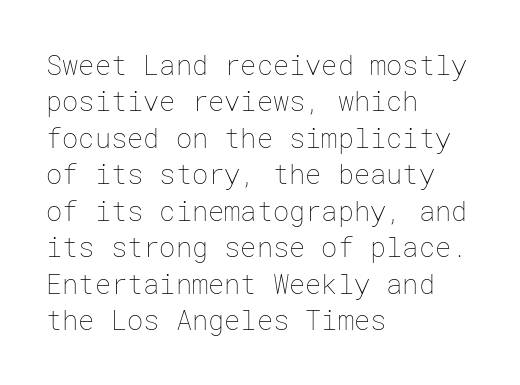
{"italic": "no", "bold": "no", "underline": "no", "align": "left", "line_spacing": "normal", "line_spacing_ratio": 1.35, "letter_spacing": "normal", "letter_spacing_em": 0.0, "glyph_px": 27}
